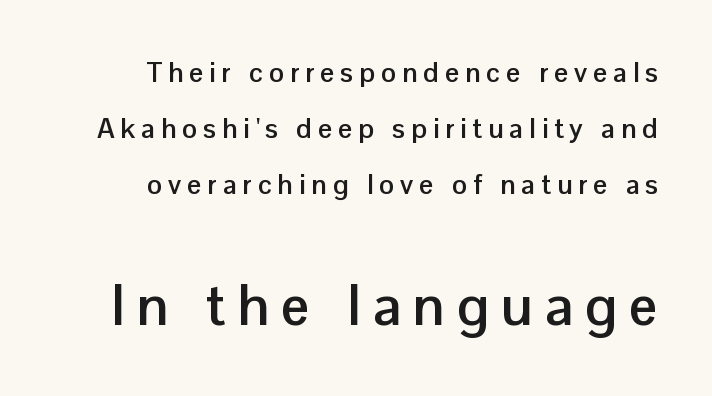
The face used here has the dense, thick strokes of a bold. Vertical spacing — loose. Right-aligned paragraph, ragged on the left. Is there any slant? The stems are plumb. A student would notice the bottom passage is typeset larger than what precedes it. The horizontal fit of the characters is loose and conspicuously gappy.
